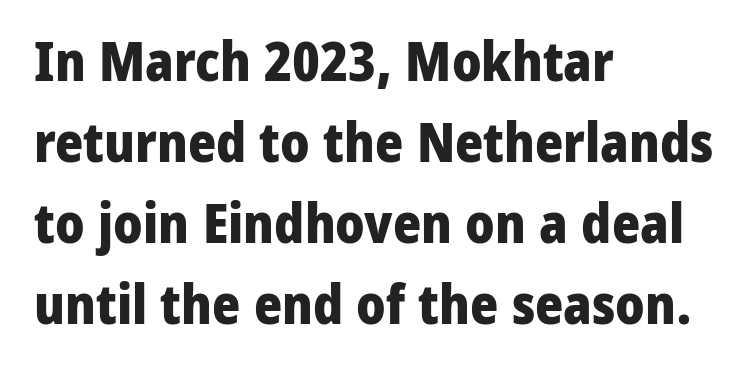
Q: Is the text bold? A: Yes.
Q: Is the text italic (slanted)? A: No, it is upright.
Q: Is the typeface a serif or a sans-serif typeface? A: Sans-serif.
Q: Is the text underlined? A: No.
Q: How is the paragraph aligned? A: Left-aligned.
Q: Is the spacing between letters normal or unusually wide? A: Normal.
Q: Is the spacing between lines tight, normal or loose? A: Normal.
Q: Width (condensed, normal, or wide)? A: Normal.
Q: Stroke contrast? A: Low.
Q: x-height? A: Medium.
Q: Monospaced? A: No.
